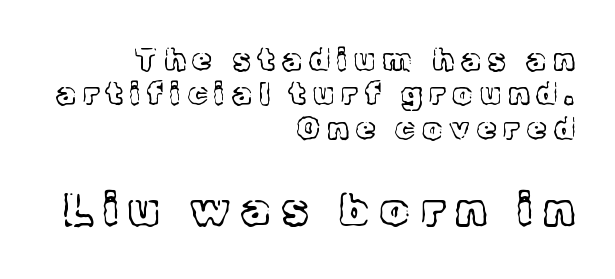
{"serif": "yes", "italic": "no", "bold": "no", "weight": "light", "width": "normal", "x_height": "medium", "monospaced": "no", "underline": "no", "align": "right", "line_spacing": "tight", "line_spacing_ratio": 1.11, "letter_spacing": "wide", "letter_spacing_em": 0.24, "larger_block": "second", "size_ratio": 1.48, "glyph_px": 46}
